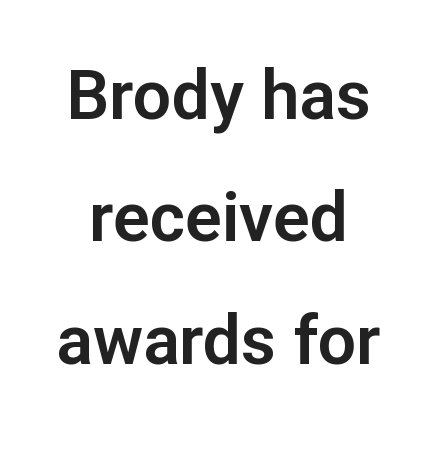
{"serif": "no", "italic": "no", "width": "normal", "stroke_contrast": "low", "x_height": "medium", "monospaced": "no", "underline": "no", "align": "center", "line_spacing_ratio": 1.8, "letter_spacing": "normal", "letter_spacing_em": 0.0, "glyph_px": 68}
